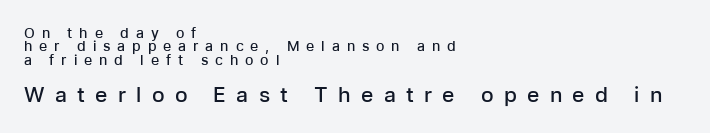
Q: Is the text bold? A: Semi-bold.
Q: Is the text italic (slanted)? A: No, it is upright.
Q: Is the text underlined? A: No.
Q: How is the paragraph aligned? A: Left-aligned.
Q: Is the spacing between letters normal or unusually wide? A: Unusually wide.
Q: Is the spacing between lines tight, normal or loose? A: Tight.
Q: Which block of text is set in a larger size, the first (top) or the second (bottom)? A: The second (bottom) one.
